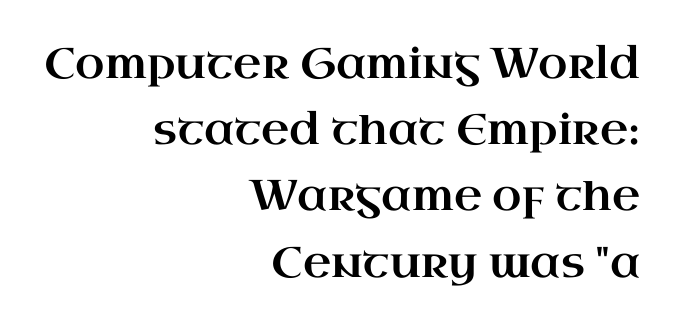
The image shows 43 px wide serif type, upright; set right-aligned, normal line spacing (1.54x), normal letter spacing, not underlined; high stroke contrast and a small x-height.
